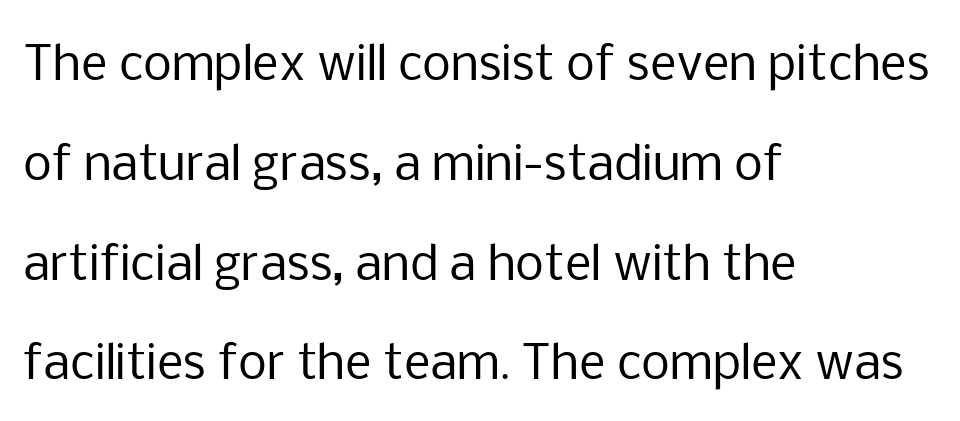
The image shows 46 px regular-weight sans-serif type, upright; set left-aligned, loose line spacing (2.17x), normal letter spacing, not underlined; low stroke contrast and a medium x-height.
